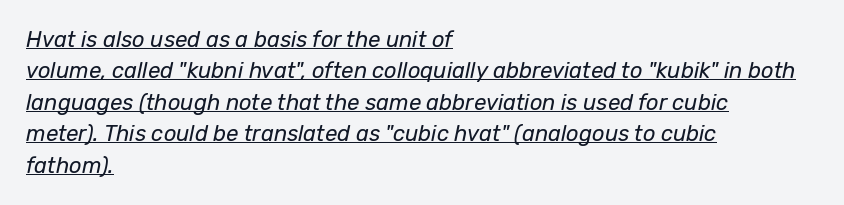
{"italic": "yes", "lean": "right", "slant_degrees": 12, "bold": "no", "underline": "yes", "align": "left", "line_spacing": "normal", "line_spacing_ratio": 1.43, "letter_spacing": "normal", "letter_spacing_em": 0.0, "glyph_px": 22}
